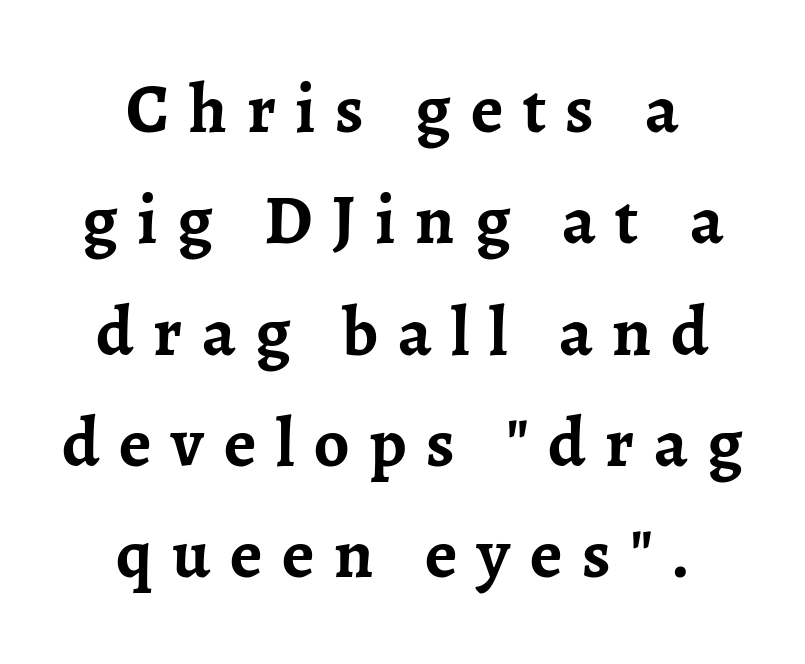
The image shows 70 px semibold serif type, upright; set centered, normal line spacing (1.59x), unusually wide letter spacing (+0.28 em), not underlined; low stroke contrast and a medium x-height.
